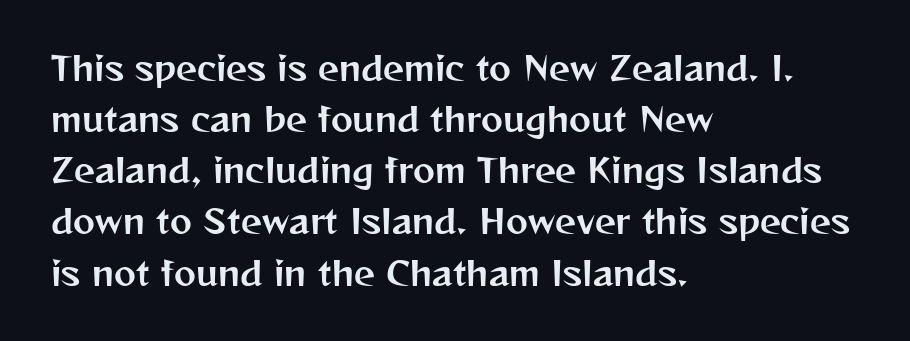
The image shows 33 px sans-serif type, upright; set left-aligned, normal line spacing (1.55x), normal letter spacing, not underlined; medium stroke contrast and a medium x-height.
